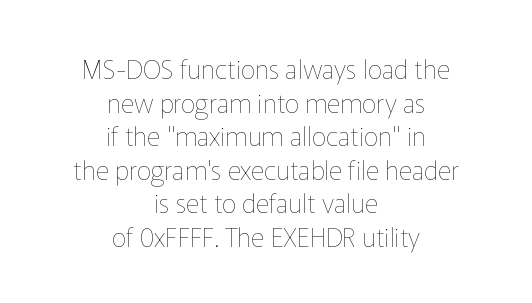
Stems and bowls with no extra thickness — not bold. Visually the block forms a symmetrical silhouette, jagged on both flanks. Students, observe: this is what conventionally led text looks like. Decoration check: the copy has no underline. In terms of letterspacing, this is plain default setting.
